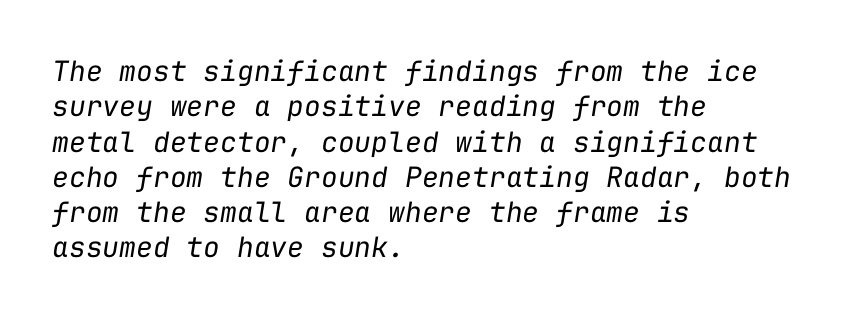
Only glyphs here, with clear space below each row. The rag falls on the right side of this text block. These lines are rendered in a fixed-pitch font. You could call the tracking neutral — neither tight nor loose.
